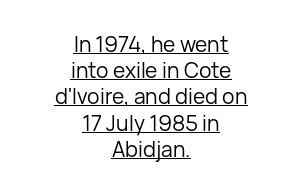
The font's upright variant was chosen for this text. Compared with undecorated copy, this sample adds a rule below the words. One glance says typical: line gaps are just what's usual. The rag falls on both sides of this text block equally. The letters sit at their default tracking, neither squeezed nor spread. The strokes carry an ordinary text weight at most.
